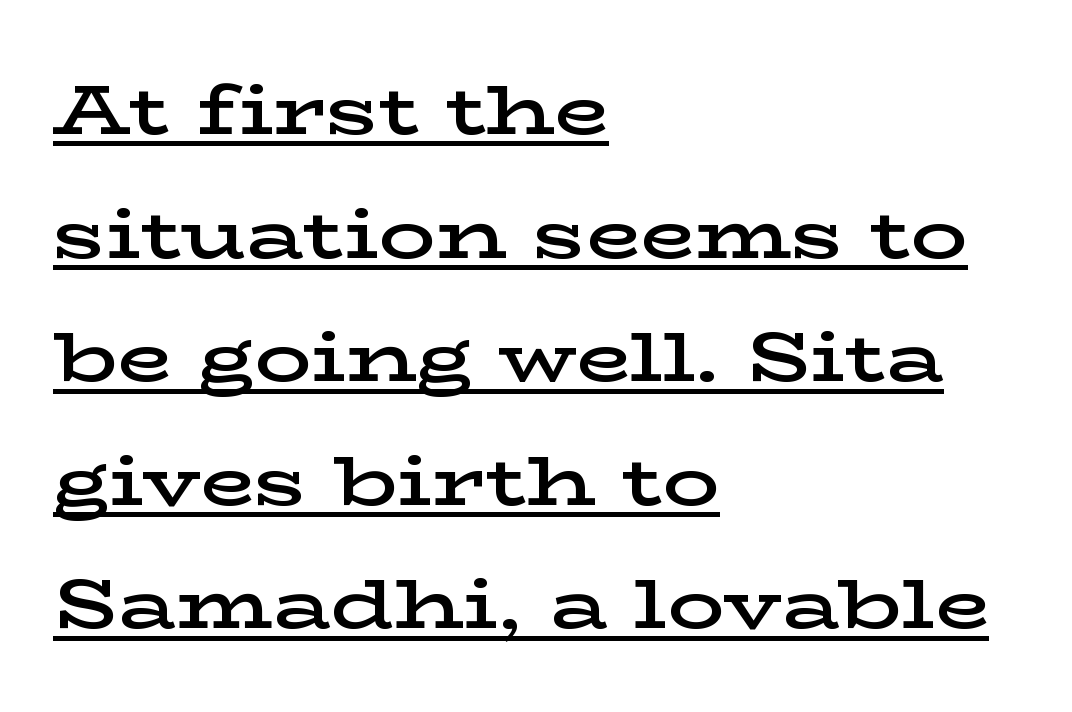
{"serif": "yes", "italic": "no", "bold": "semi", "weight": "semibold", "width": "wide", "stroke_contrast": "low", "x_height": "medium", "monospaced": "no", "underline": "yes", "align": "left", "line_spacing_ratio": 1.74, "letter_spacing": "normal", "letter_spacing_em": 0.0, "glyph_px": 71}
